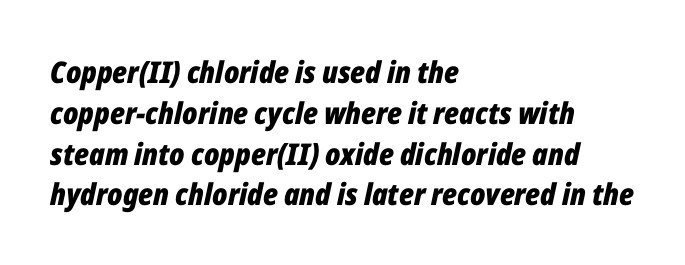
{"italic": "yes", "lean": "right", "slant_degrees": 12, "bold": "yes", "weight": "bold", "width": "condensed", "stroke_contrast": "low", "x_height": "medium", "monospaced": "no", "underline": "no", "align": "left", "line_spacing": "normal", "line_spacing_ratio": 1.36, "letter_spacing": "normal", "letter_spacing_em": 0.0, "glyph_px": 30}
